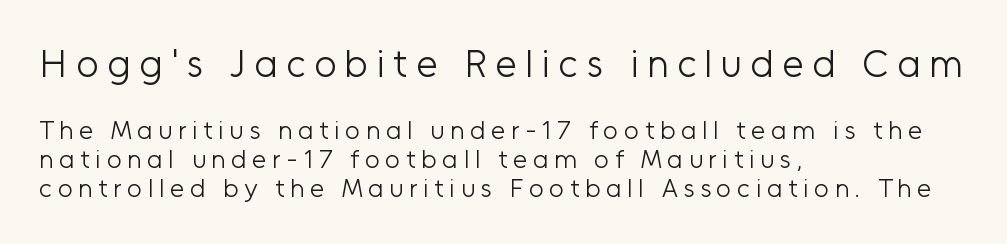
Plain, unruled lines of type. Designer's note — italics off, roman on. Two sizes are in play, and the larger belongs to the first block. Short and long lines alike share a common starting point at left.
